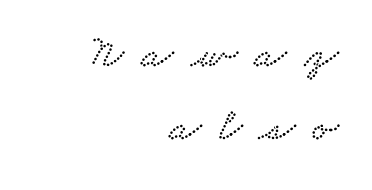
The image shows 47 px wide serif type; set right-aligned, normal line spacing (1.56x), unusually wide letter spacing (+0.37 em), not underlined; low stroke contrast and a small x-height.
